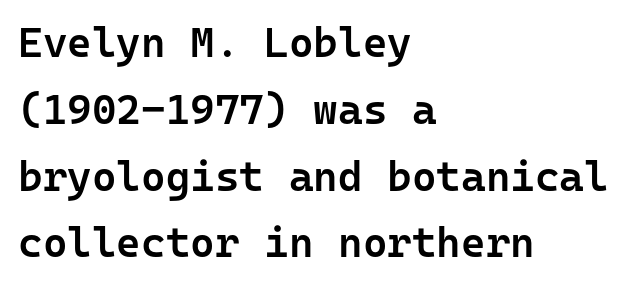
{"serif": "no", "italic": "no", "bold": "semi", "weight": "semibold", "width": "normal", "stroke_contrast": "low", "x_height": "medium", "monospaced": "yes", "underline": "no", "align": "left", "line_spacing": "normal", "line_spacing_ratio": 1.59, "letter_spacing": "normal", "letter_spacing_em": 0.0, "glyph_px": 42}
